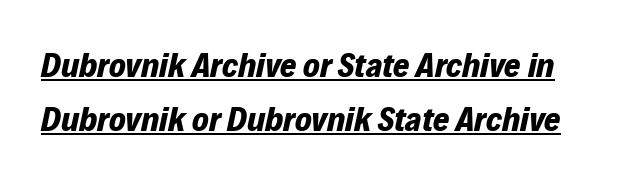
{"italic": "yes", "lean": "right", "slant_degrees": 12, "bold": "yes", "weight": "bold", "width": "normal", "stroke_contrast": "low", "x_height": "medium", "monospaced": "no", "underline": "yes", "line_spacing": "normal", "line_spacing_ratio": 1.54, "letter_spacing": "normal", "letter_spacing_em": 0.0, "glyph_px": 35}
